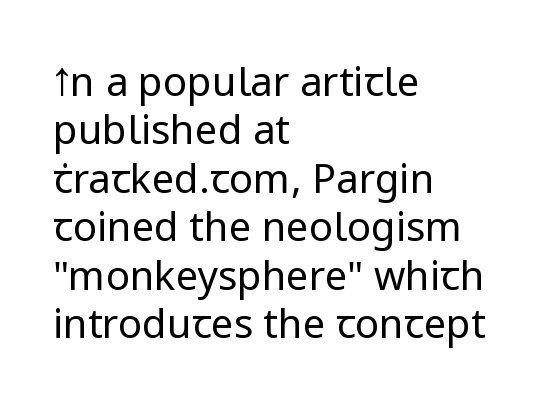
The specimen omits any rule beneath the text block's lines. Quick note: not italic, upright. Teacher's note: observe the even left margin — that is flush-left alignment. You can tell from the bare stems that sans-serif type was used. Character widths vary here, with narrow letters taking less room than wide ones.
